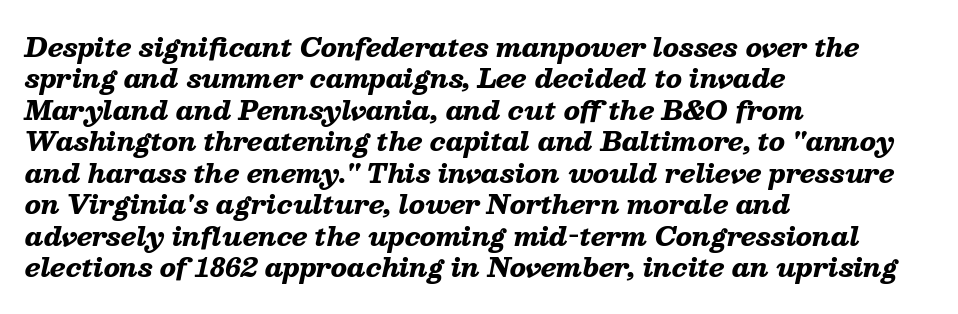
Q: Is the text bold? A: Yes.
Q: Is the text italic (slanted)? A: Yes, it leans right by about 13 degrees.
Q: Is the text underlined? A: No.
Q: How is the paragraph aligned? A: Left-aligned.
Q: Is the spacing between letters normal or unusually wide? A: Normal.
Q: Is the spacing between lines tight, normal or loose? A: Normal.
